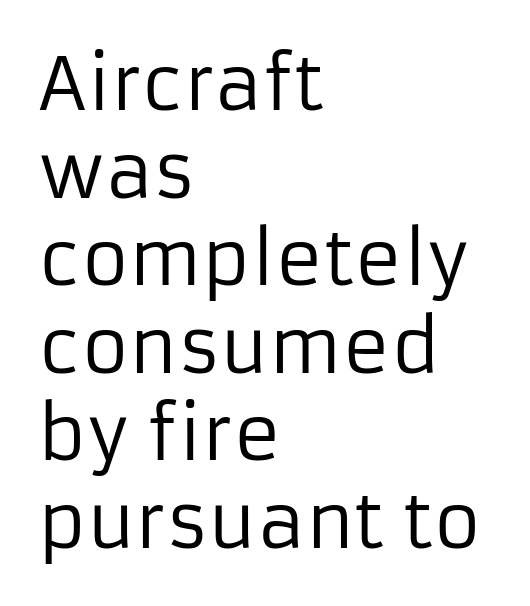
The image shows 73 px regular-weight sans-serif type, upright; set left-aligned, line spacing 1.2x, normal letter spacing, not underlined; low stroke contrast and a medium x-height.
